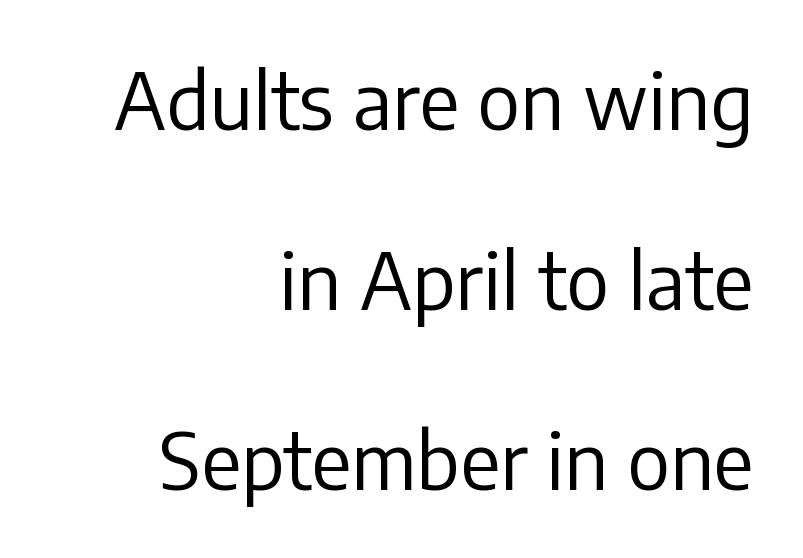
{"serif": "no", "italic": "no", "bold": "no", "weight": "regular", "width": "normal", "stroke_contrast": "low", "x_height": "medium", "monospaced": "no", "underline": "no", "align": "right", "line_spacing": "loose", "line_spacing_ratio": 2.34, "letter_spacing": "normal", "letter_spacing_em": 0.0, "glyph_px": 77}
